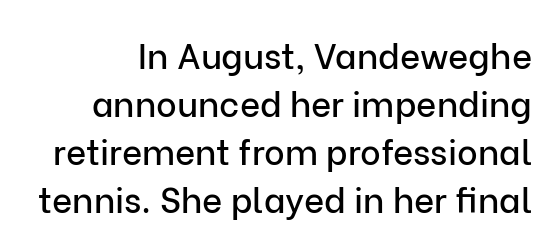
The image shows 35 px sans-serif type, upright; set normal line spacing (1.37x), normal letter spacing, not underlined; low stroke contrast and a medium x-height.
